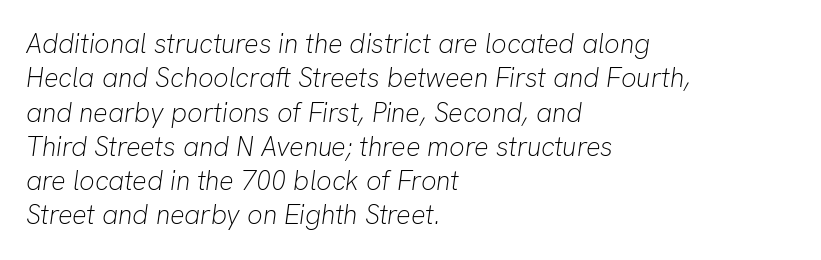
{"italic": "yes", "lean": "right", "slant_degrees": 8, "bold": "no", "underline": "no", "align": "left", "line_spacing": "normal", "line_spacing_ratio": 1.27, "letter_spacing": "normal", "letter_spacing_em": 0.0, "glyph_px": 27}
